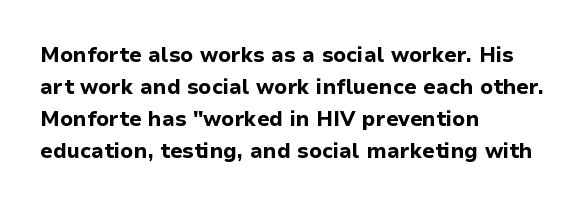
The type sits square on the baseline with zero lean. Summary of weight: heavy, a full bold. Interline gaps are of average width in this sample. The type is set solid horizontally, with unmodified tracking. Underline: absent.
